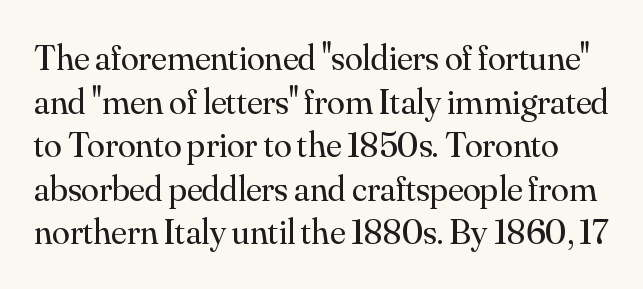
The image shows 36 px regular-weight serif type, upright; set line spacing 1.21x, normal letter spacing, not underlined; medium stroke contrast and a small x-height.
